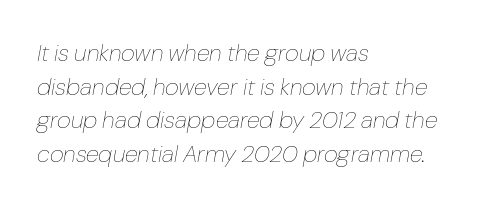
Q: Is the text bold? A: No.
Q: Is the text italic (slanted)? A: Yes, it leans right by about 10 degrees.
Q: Is the text underlined? A: No.
Q: How is the paragraph aligned? A: Left-aligned.
Q: Is the spacing between letters normal or unusually wide? A: Normal.
Q: Is the spacing between lines tight, normal or loose? A: Normal.
